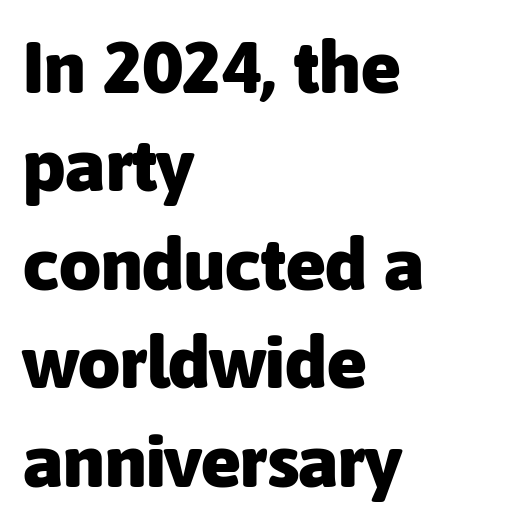
The space directly below the letters is spotless. These lines sit exactly where default settings would place them. Every row of glyphs begins at an identical x-position on the left. You could call the tracking neutral — neither tight nor loose.
